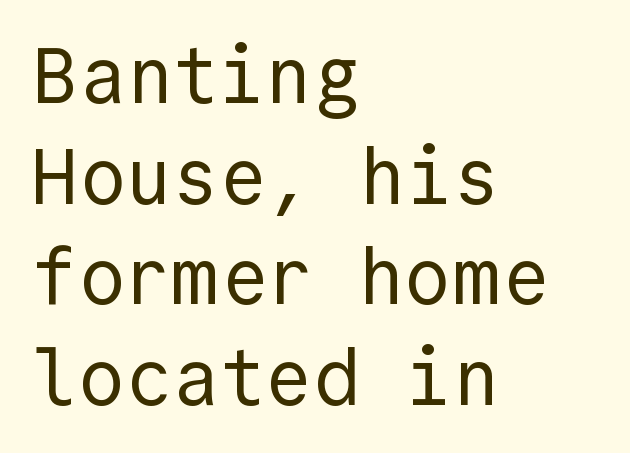
The image shows 78 px regular-weight sans-serif type, upright, monospaced; set left-aligned, normal line spacing (1.29x), normal letter spacing, not underlined; a medium x-height.
